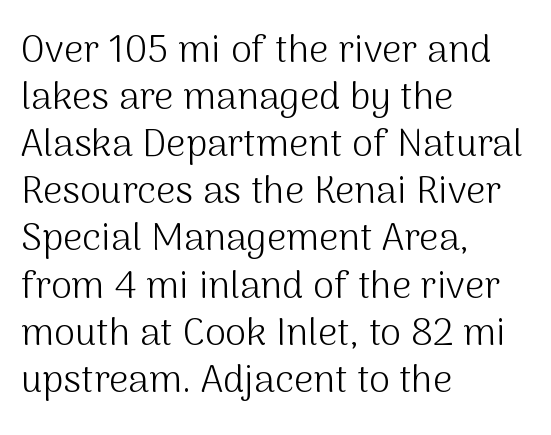
Q: Is the text bold? A: No.
Q: Is the text italic (slanted)? A: No, it is upright.
Q: Is the typeface a serif or a sans-serif typeface? A: Sans-serif.
Q: Is the text underlined? A: No.
Q: How is the paragraph aligned? A: Left-aligned.
Q: Is the spacing between letters normal or unusually wide? A: Normal.
Q: Width (condensed, normal, or wide)? A: Normal.
Q: Stroke contrast? A: Medium.
Q: x-height? A: Medium.
Q: Monospaced? A: No.
